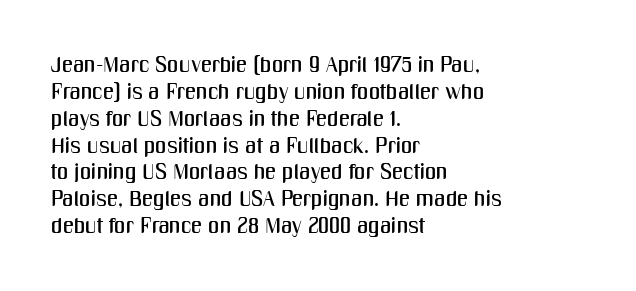
Q: Is the text italic (slanted)? A: No, it is upright.
Q: Is the text underlined? A: No.
Q: How is the paragraph aligned? A: Left-aligned.
Q: Is the spacing between letters normal or unusually wide? A: Normal.
